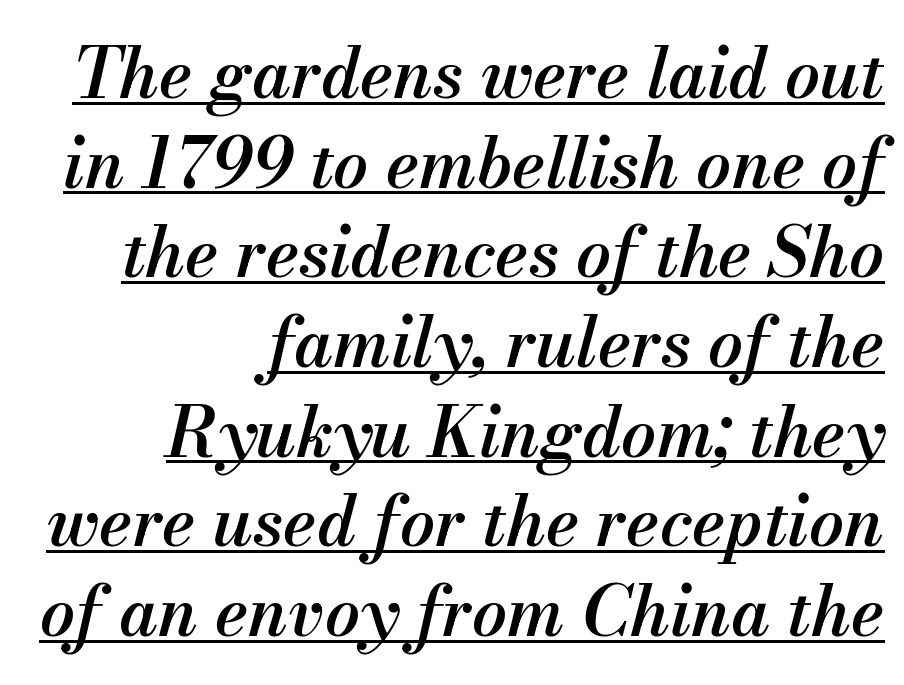
The image shows 69 px semibold type, italic (leaning right); set right-aligned, normal line spacing (1.3x), normal letter spacing, underlined; medium stroke contrast and a small x-height.
